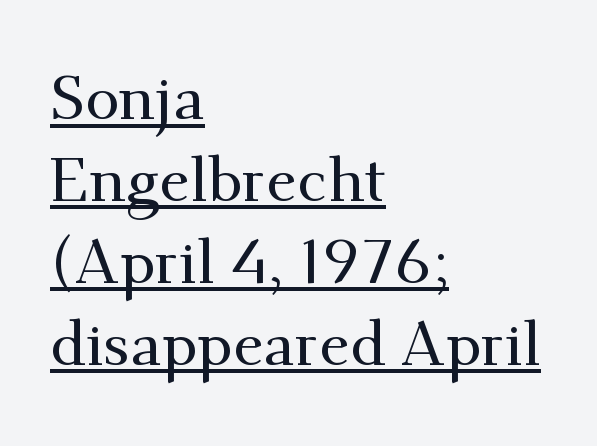
{"serif": "yes", "italic": "no", "width": "normal", "stroke_contrast": "medium", "x_height": "small", "monospaced": "no", "underline": "yes", "align": "left", "line_spacing": "normal", "line_spacing_ratio": 1.32, "letter_spacing": "normal", "letter_spacing_em": 0.0, "glyph_px": 62}
